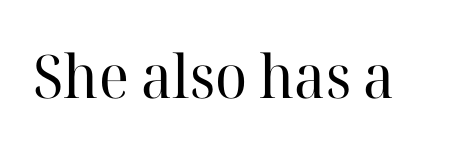
You could not count columns in this text — the font is proportionally spaced. Notice how the stems are strictly vertical — no italics here. The words here are not underlined. Weight: in the light-to-regular range. This sample uses plain, unmodified letter spacing. The designer went with a serif here, giving each stem small feet.
